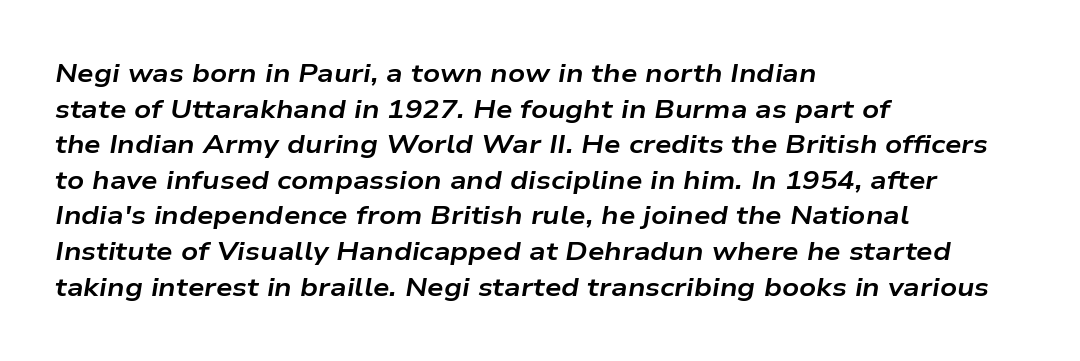
{"italic": "yes", "lean": "right", "slant_degrees": 9, "bold": "yes", "underline": "no", "align": "left", "line_spacing": "normal", "line_spacing_ratio": 1.37, "letter_spacing": "normal", "letter_spacing_em": 0.0, "glyph_px": 26}
